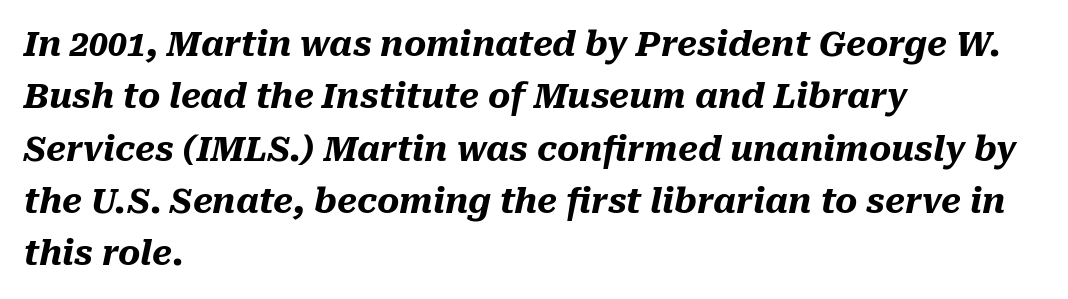
Q: Is the text bold? A: Yes.
Q: Is the text italic (slanted)? A: Yes, it leans right by about 10 degrees.
Q: Is the text underlined? A: No.
Q: How is the paragraph aligned? A: Left-aligned.
Q: Is the spacing between letters normal or unusually wide? A: Normal.
Q: Is the spacing between lines tight, normal or loose? A: Normal.
Q: Width (condensed, normal, or wide)? A: Normal.
Q: Stroke contrast? A: Medium.
Q: x-height? A: Medium.
Q: Monospaced? A: No.
